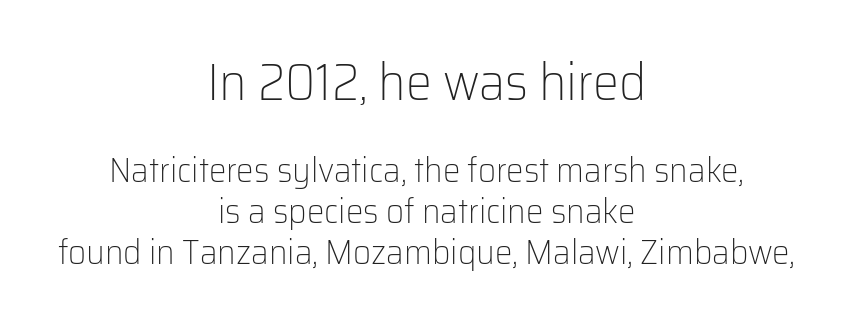
Q: Is the text bold? A: No.
Q: Is the text italic (slanted)? A: No, it is upright.
Q: Is the typeface a serif or a sans-serif typeface? A: Sans-serif.
Q: Is the text underlined? A: No.
Q: How is the paragraph aligned? A: Centered.
Q: Is the spacing between letters normal or unusually wide? A: Normal.
Q: Which block of text is set in a larger size, the first (top) or the second (bottom)? A: The first (top) one.
Q: Width (condensed, normal, or wide)? A: Normal.
Q: Stroke contrast? A: Low.
Q: x-height? A: Medium.
Q: Monospaced? A: No.
